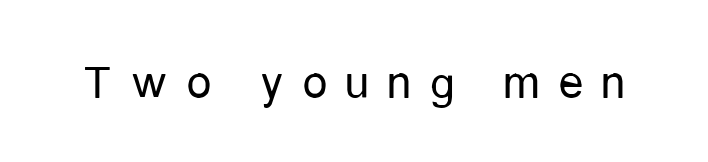
{"serif": "no", "italic": "no", "bold": "no", "weight": "regular", "width": "condensed", "stroke_contrast": "low", "x_height": "medium", "monospaced": "no", "underline": "no", "letter_spacing": "wide", "letter_spacing_em": 0.38, "glyph_px": 49}
